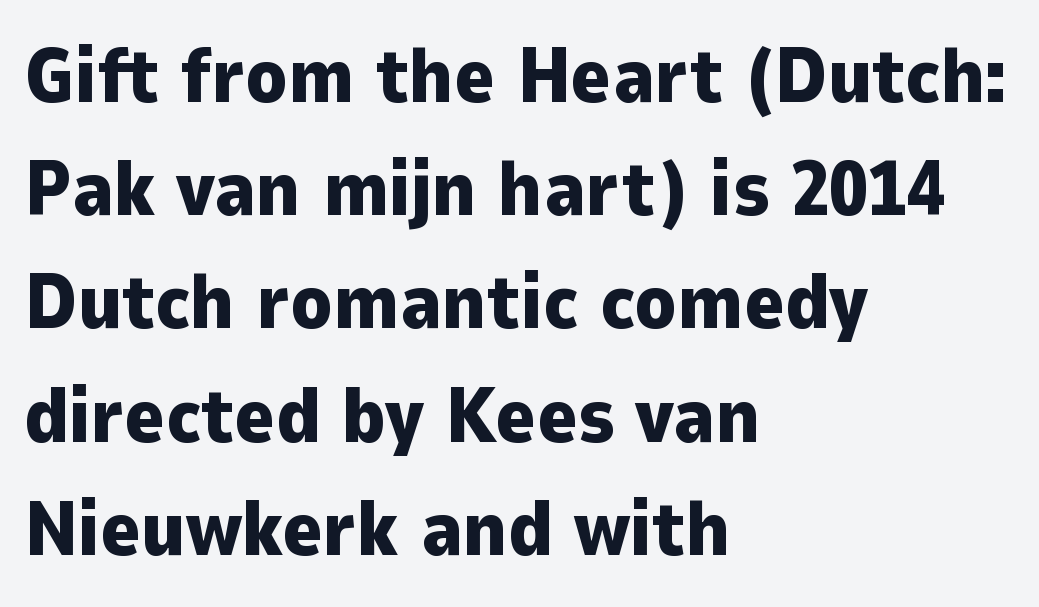
{"serif": "no", "italic": "no", "bold": "yes", "weight": "heavy", "width": "normal", "stroke_contrast": "low", "x_height": "medium", "monospaced": "no", "underline": "no", "align": "left", "line_spacing": "normal", "line_spacing_ratio": 1.47, "letter_spacing": "normal", "letter_spacing_em": 0.0, "glyph_px": 77}
